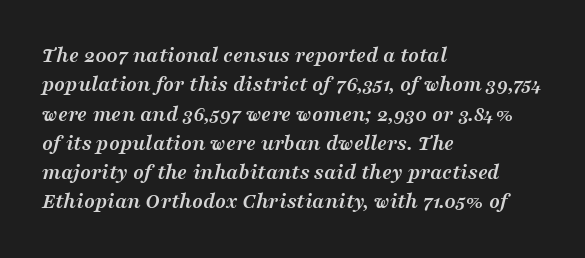
Q: Is the text bold? A: Yes.
Q: Is the text italic (slanted)? A: Yes, it leans right by about 16 degrees.
Q: Is the text underlined? A: No.
Q: How is the paragraph aligned? A: Left-aligned.
Q: Is the spacing between letters normal or unusually wide? A: Normal.
Q: Is the spacing between lines tight, normal or loose? A: Normal.
